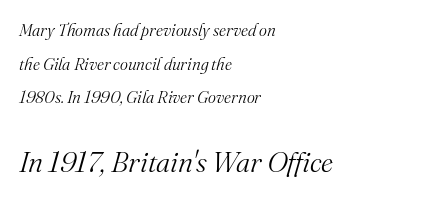
{"serif": "yes", "italic": "yes", "lean": "right", "slant_degrees": 16, "bold": "no", "weight": "light", "width": "normal", "stroke_contrast": "medium", "x_height": "small", "monospaced": "no", "underline": "no", "align": "left", "line_spacing": "loose", "line_spacing_ratio": 1.98, "letter_spacing": "normal", "letter_spacing_em": 0.0, "larger_block": "second", "size_ratio": 1.71, "glyph_px": 29}
